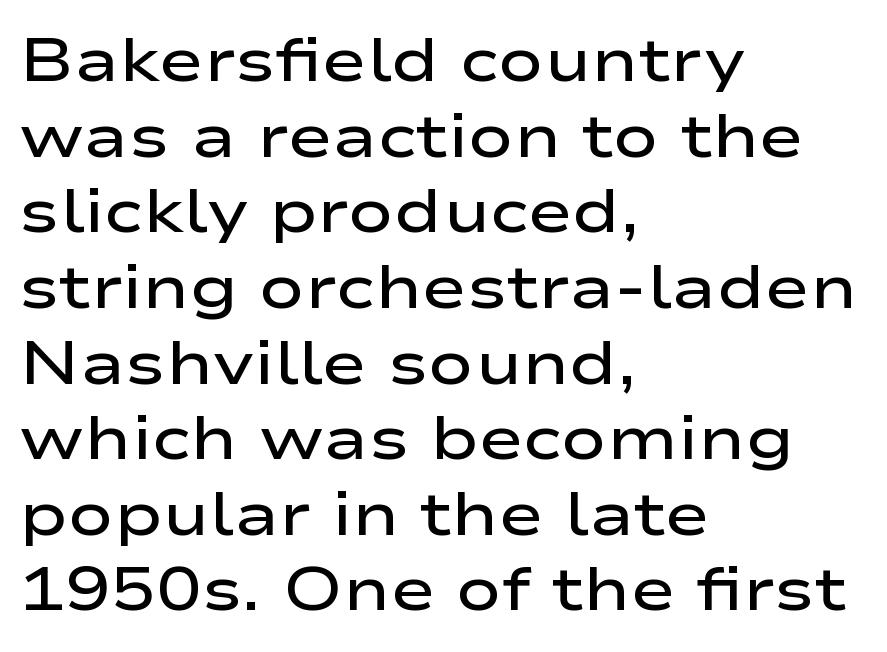
Q: Is the text bold? A: Semi-bold.
Q: Is the text italic (slanted)? A: No, it is upright.
Q: Is the typeface a serif or a sans-serif typeface? A: Sans-serif.
Q: Is the text underlined? A: No.
Q: How is the paragraph aligned? A: Left-aligned.
Q: Is the spacing between letters normal or unusually wide? A: Normal.
Q: Width (condensed, normal, or wide)? A: Wide.
Q: Stroke contrast? A: Low.
Q: x-height? A: Medium.
Q: Monospaced? A: No.
